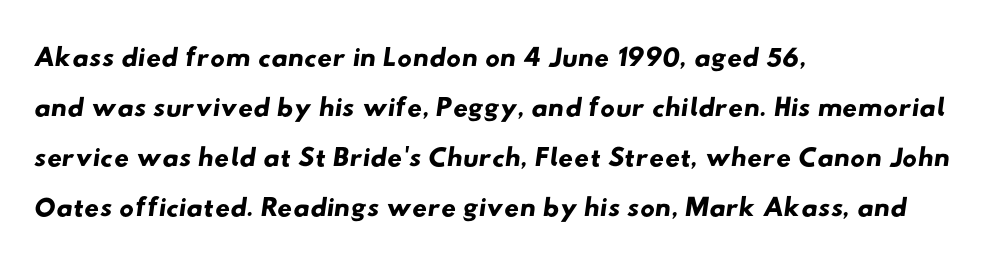
The image shows 41 px wide sans-serif type; set left-aligned, line spacing 1.22x, normal letter spacing, not underlined; low stroke contrast and a small x-height.
